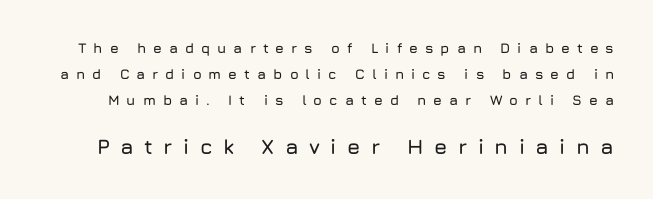
Q: Is the text italic (slanted)? A: No, it is upright.
Q: Is the text underlined? A: No.
Q: Is the spacing between letters normal or unusually wide? A: Unusually wide.
Q: Which block of text is set in a larger size, the first (top) or the second (bottom)? A: The second (bottom) one.
